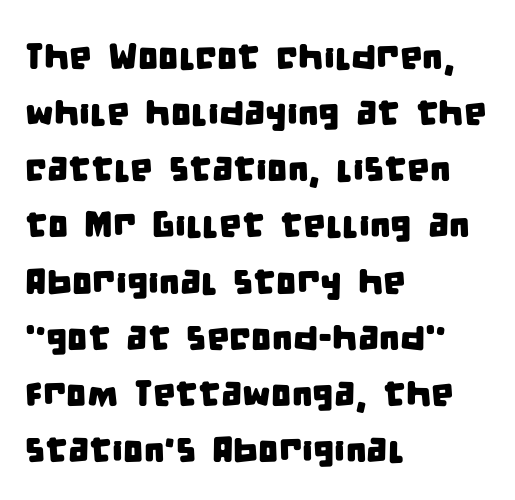
Q: Is the typeface a serif or a sans-serif typeface? A: Sans-serif.
Q: Is the text underlined? A: No.
Q: How is the paragraph aligned? A: Left-aligned.
Q: Is the spacing between letters normal or unusually wide? A: Normal.
Q: Is the spacing between lines tight, normal or loose? A: Normal.
Q: Width (condensed, normal, or wide)? A: Condensed.
Q: Stroke contrast? A: Low.
Q: x-height? A: Large.
Q: Monospaced? A: No.
